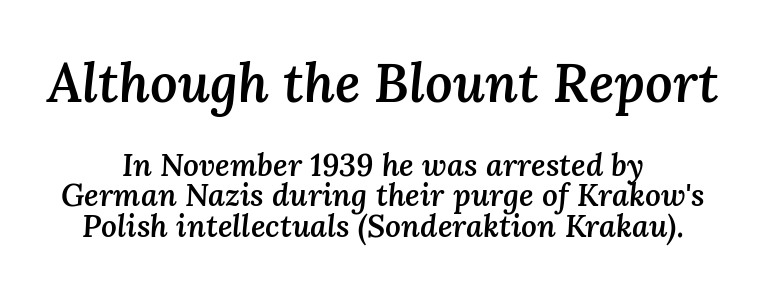
Q: Is the text bold? A: Semi-bold.
Q: Is the text italic (slanted)? A: Yes, it leans right by about 3 degrees.
Q: Is the text underlined? A: No.
Q: How is the paragraph aligned? A: Centered.
Q: Is the spacing between letters normal or unusually wide? A: Normal.
Q: Is the spacing between lines tight, normal or loose? A: Tight.
Q: Which block of text is set in a larger size, the first (top) or the second (bottom)? A: The first (top) one.
Q: Width (condensed, normal, or wide)? A: Normal.
Q: Stroke contrast? A: Medium.
Q: x-height? A: Medium.
Q: Monospaced? A: No.
